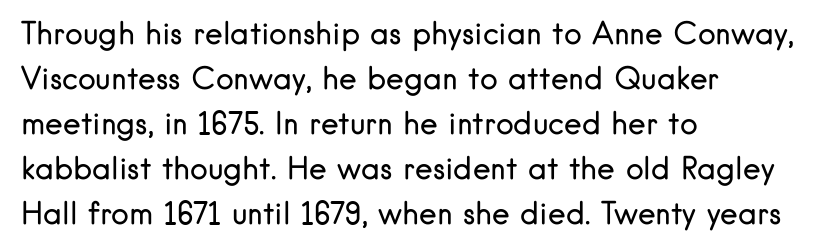
The image shows 30 px regular-weight sans-serif type, upright; set left-aligned, normal line spacing (1.5x), normal letter spacing, not underlined; low stroke contrast and a small x-height.
